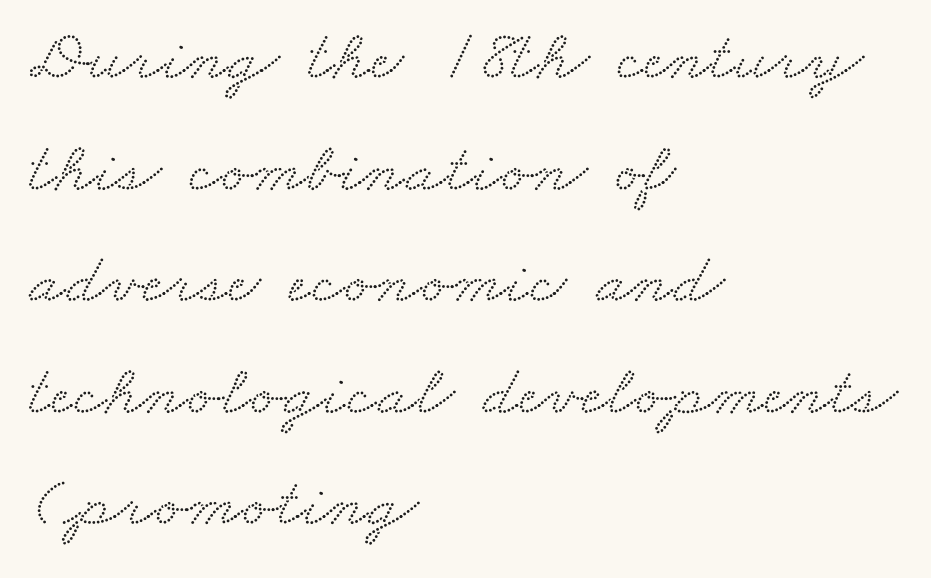
Q: Is the typeface a serif or a sans-serif typeface? A: Serif.
Q: Is the text underlined? A: No.
Q: How is the paragraph aligned? A: Left-aligned.
Q: Is the spacing between letters normal or unusually wide? A: Normal.
Q: Is the spacing between lines tight, normal or loose? A: Normal.
Q: Width (condensed, normal, or wide)? A: Wide.
Q: Stroke contrast? A: Medium.
Q: x-height? A: Small.
Q: Monospaced? A: No.
